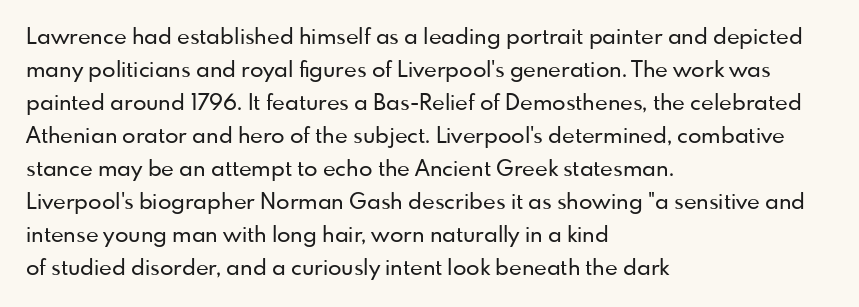
{"italic": "no", "underline": "no", "align": "left", "line_spacing": "normal", "line_spacing_ratio": 1.5, "letter_spacing": "normal", "letter_spacing_em": 0.0, "glyph_px": 22}
